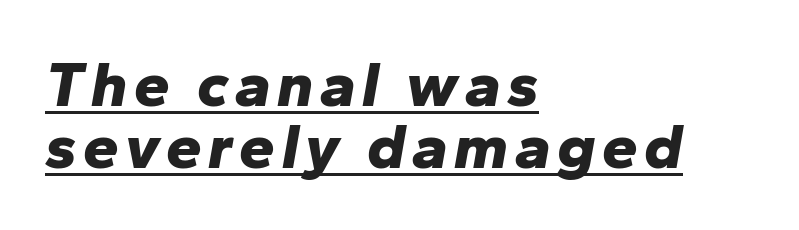
A typesetter would mark this as italic. Pretty heavy lettering here — definitely bold. Spacing verdict: proportional, widths tailored to each character. Leading: reduced. Teacher's note: observe the even left margin — that is flush-left alignment.
